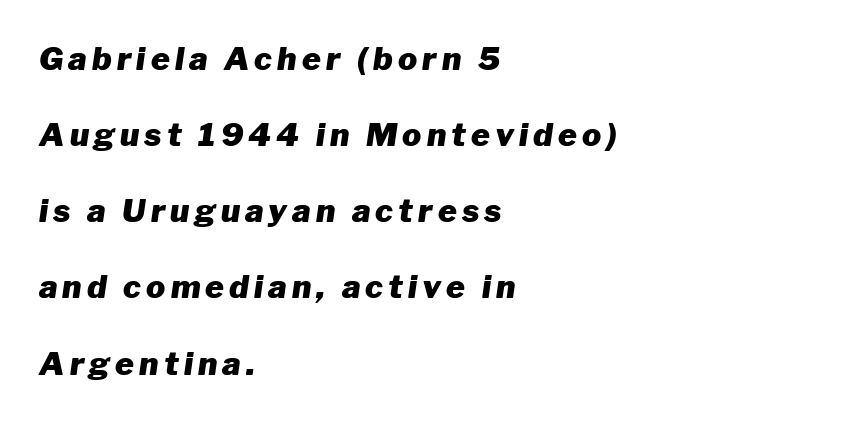
Anything drawn beneath the words? Only blank space. Visually the block forms a straight wall on the left and a jagged coastline on the right. Strokes here are thick enough to call this a true bold. The line-height multiplier appears high, well above default. The face used here is proportionally spaced, like ordinary book or web type.
